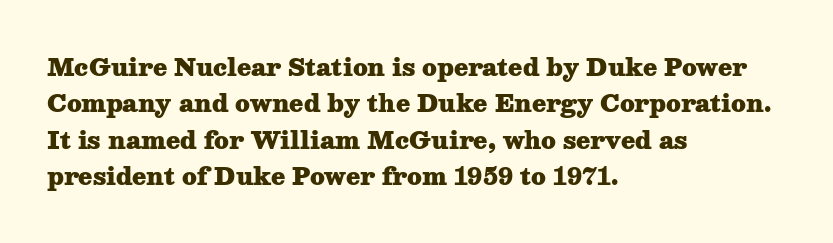
{"italic": "no", "bold": "yes", "underline": "no", "align": "left", "line_spacing": "normal", "line_spacing_ratio": 1.58, "letter_spacing": "normal", "letter_spacing_em": 0.0, "glyph_px": 23}
